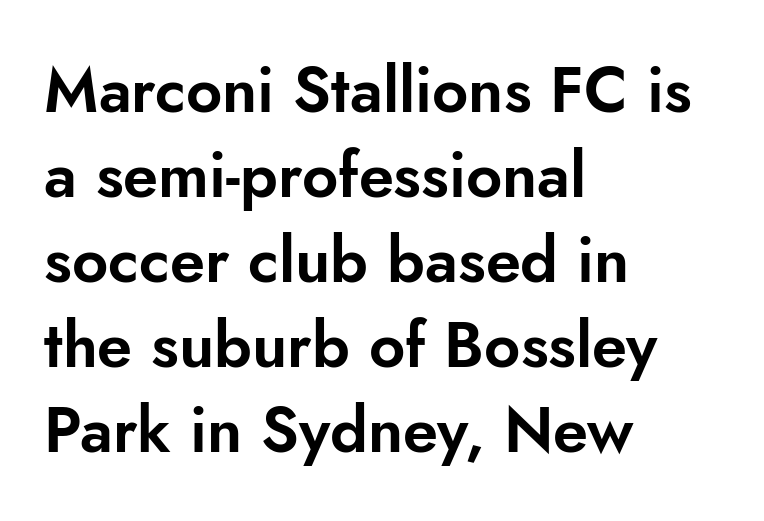
A normal amount of white space separates one row of letters from the next. Any mark beneath the type? The region is blank. You could not count columns in this text — the font is proportionally spaced. This is sans-serif lettering, the kind often seen on screens and signage.
